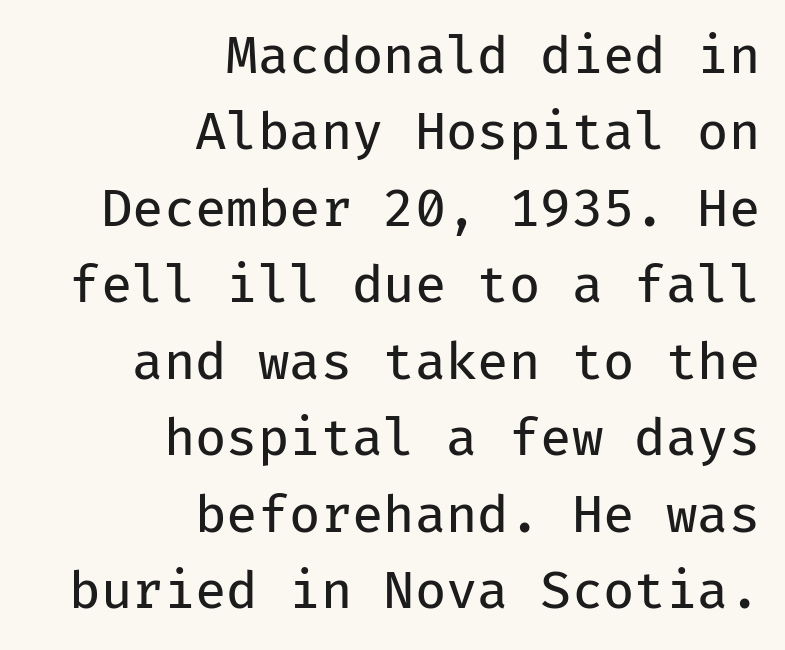
Q: Is the text bold? A: No.
Q: Is the text italic (slanted)? A: No, it is upright.
Q: Is the typeface a serif or a sans-serif typeface? A: Sans-serif.
Q: Is the text underlined? A: No.
Q: How is the paragraph aligned? A: Right-aligned.
Q: Is the spacing between letters normal or unusually wide? A: Normal.
Q: Is the spacing between lines tight, normal or loose? A: Normal.
Q: Width (condensed, normal, or wide)? A: Normal.
Q: Stroke contrast? A: Low.
Q: x-height? A: Medium.
Q: Monospaced? A: Yes.
